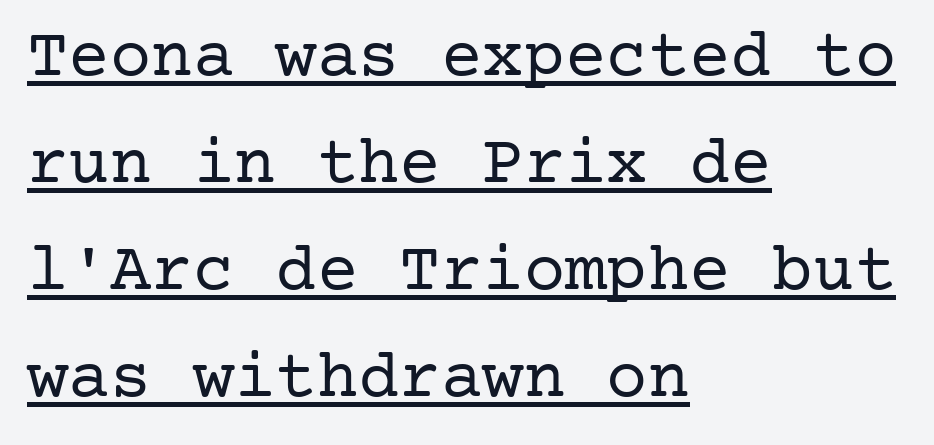
Q: Is the text bold? A: No.
Q: Is the text italic (slanted)? A: No, it is upright.
Q: Is the typeface a serif or a sans-serif typeface? A: Serif.
Q: Is the text underlined? A: Yes.
Q: How is the paragraph aligned? A: Left-aligned.
Q: Is the spacing between letters normal or unusually wide? A: Normal.
Q: Is the spacing between lines tight, normal or loose? A: Normal.
Q: Width (condensed, normal, or wide)? A: Normal.
Q: Stroke contrast? A: Low.
Q: x-height? A: Medium.
